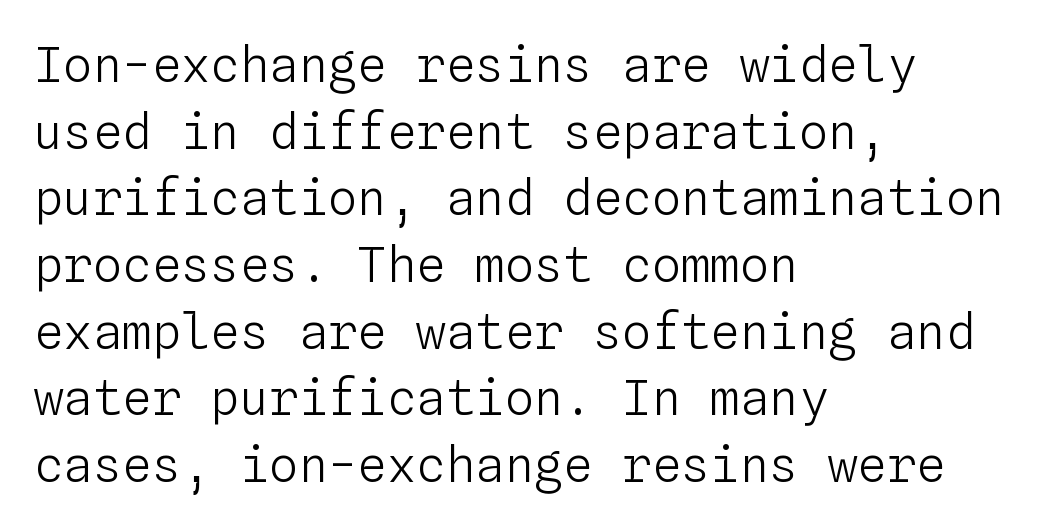
The letters stand straight up with perfectly vertical stems. Inter-character spacing is left at the font's built-in metrics. Is the stroke heavy? The answer is a plain regular-or-lighter. Students, observe: this is what conventionally led text looks like.
